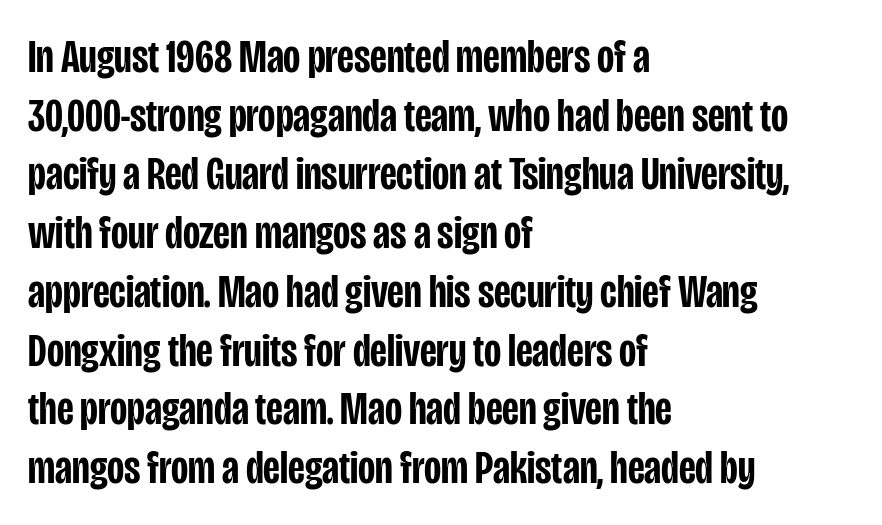
Q: Is the text bold? A: Semi-bold.
Q: Is the text italic (slanted)? A: No, it is upright.
Q: Is the typeface a serif or a sans-serif typeface? A: Sans-serif.
Q: Is the text underlined? A: No.
Q: How is the paragraph aligned? A: Left-aligned.
Q: Is the spacing between letters normal or unusually wide? A: Normal.
Q: Is the spacing between lines tight, normal or loose? A: Normal.
Q: Width (condensed, normal, or wide)? A: Condensed.
Q: Stroke contrast? A: Low.
Q: x-height? A: Large.
Q: Monospaced? A: No.
